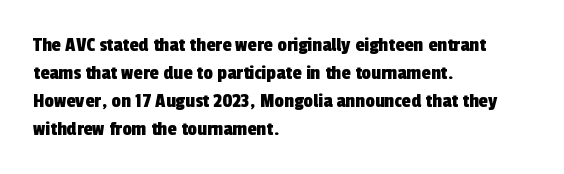
The image shows 21 px text type; set left-aligned, normal line spacing (1.33x), normal letter spacing, not underlined.
